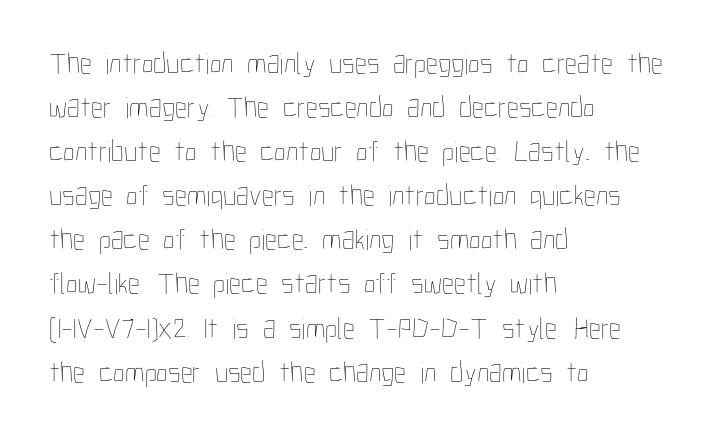
{"italic": "no", "bold": "no", "weight": "thin", "width": "condensed", "stroke_contrast": "low", "x_height": "medium", "monospaced": "no", "underline": "no", "align": "left", "line_spacing": "normal", "line_spacing_ratio": 1.47, "letter_spacing": "normal", "letter_spacing_em": 0.0, "glyph_px": 30}
